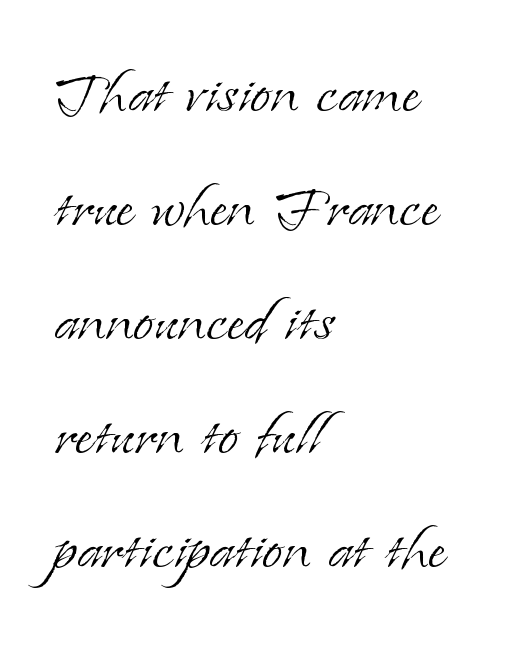
Examine the stroke ends and you'll spot serifs. Spacing between characters is what you'd get straight out of the box. How would I describe the line gaps? Plain and ordinary. Each letter keeps its own natural width here, so spacing adapts to shape.
